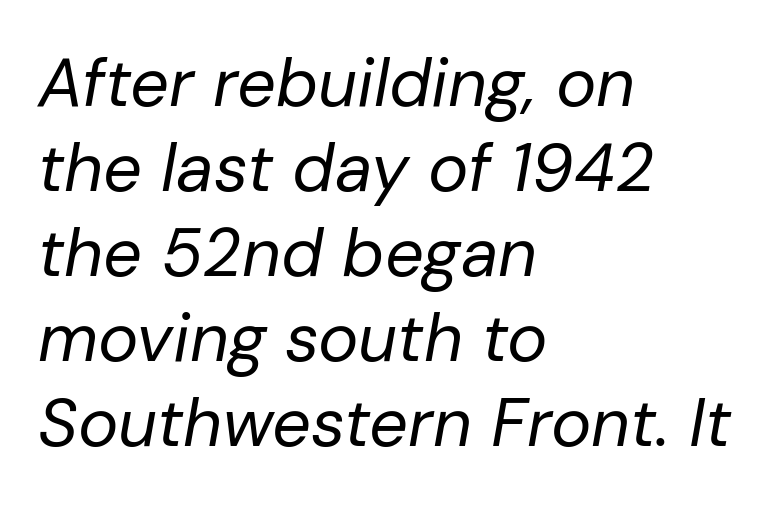
The image shows 68 px regular-weight type, italic (leaning right); set left-aligned, normal line spacing (1.25x), normal letter spacing, not underlined; low stroke contrast and a medium x-height.
